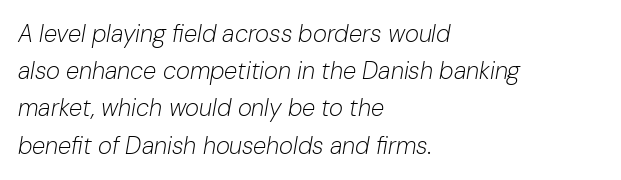
The image shows 24 px text type, italic (leaning right); set left-aligned, normal line spacing (1.55x), normal letter spacing, not underlined.
